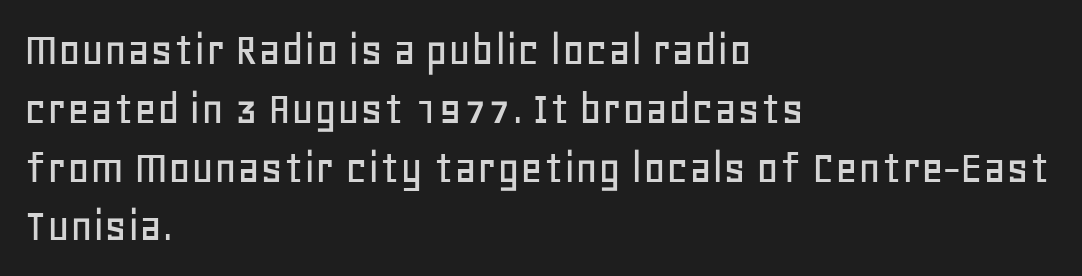
{"serif": "no", "italic": "no", "width": "normal", "stroke_contrast": "low", "x_height": "large", "monospaced": "no", "underline": "no", "align": "left", "line_spacing_ratio": 1.2, "letter_spacing": "normal", "letter_spacing_em": 0.0, "glyph_px": 49}
